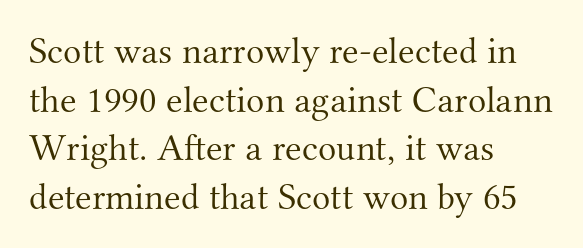
The image shows 38 px light serif type, upright; set left-aligned, normal line spacing (1.28x), normal letter spacing, not underlined; medium stroke contrast and a small x-height.
